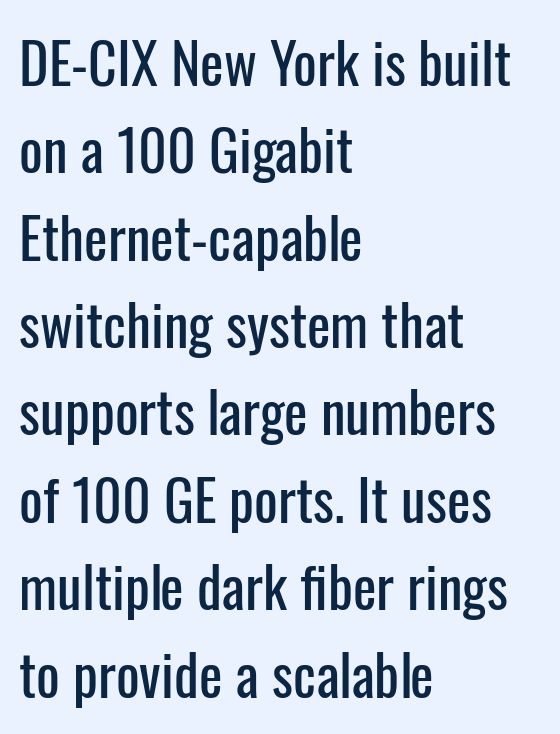
{"serif": "no", "italic": "no", "width": "condensed", "stroke_contrast": "low", "x_height": "medium", "monospaced": "no", "underline": "no", "align": "left", "line_spacing": "normal", "line_spacing_ratio": 1.56, "letter_spacing": "normal", "letter_spacing_em": 0.0, "glyph_px": 56}
